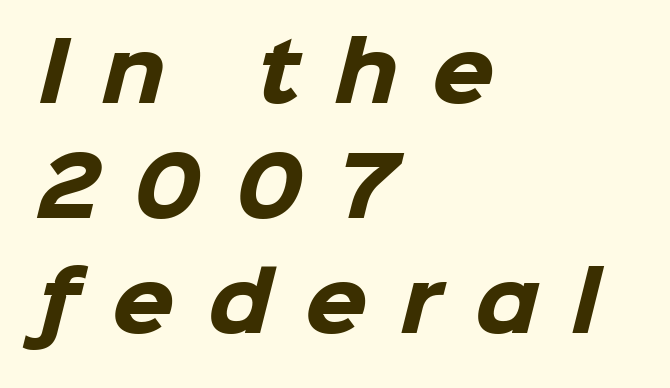
Layout note: lines flush left. Chunky letters — that's bold for sure. You could only call the tracking loose — the letters float apart. One glance says typical: line gaps are just what's usual. The space directly below the letters is spotless. A typesetter would call this proportional, since set widths differ per character.
